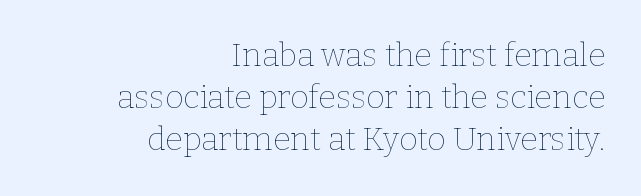
Decoration check: the copy has no underline. Where is the straight margin? On the right. Stroke mass is kept to a normal reading level or below. In terms of posture, this sample is upright. Note the varied advance widths — an 'i' is clearly narrower than an 'm'.
